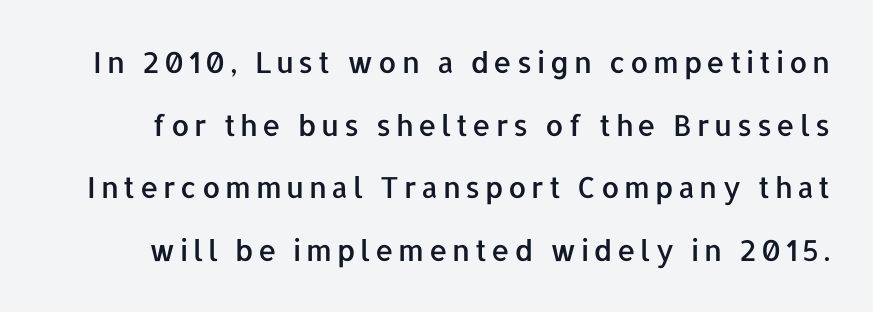
Is there much room between lines? Yes — plenty of vertical air separates them. Stroke terminals: plain, sans-serif. Each letter keeps its own natural width here, so spacing adapts to shape. Letters rest on an invisible, unmarked baseline. Posture: straight, roman, zero tilt.
